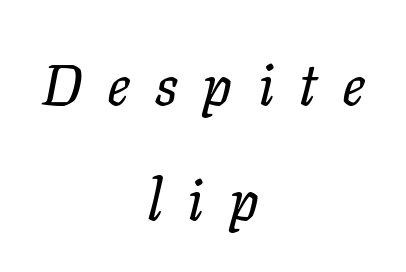
The image shows 58 px regular-weight type, italic (leaning right); set centered, loose line spacing (1.99x), unusually wide letter spacing (+0.43 em), not underlined; low stroke contrast and a medium x-height.
